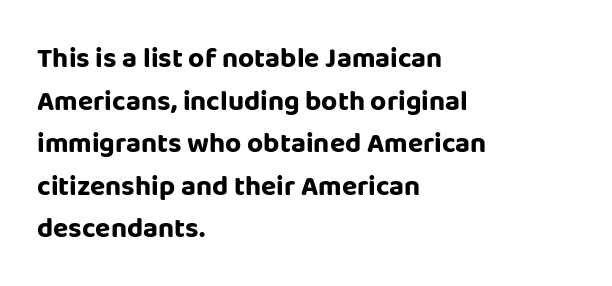
The image shows 28 px bold sans-serif type, upright; set left-aligned, normal line spacing (1.52x), normal letter spacing, not underlined; low stroke contrast and a large x-height.
